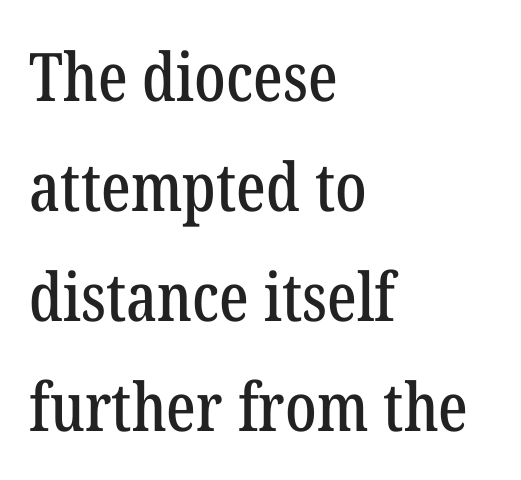
Q: Is the text italic (slanted)? A: No, it is upright.
Q: Is the typeface a serif or a sans-serif typeface? A: Serif.
Q: Is the text underlined? A: No.
Q: How is the paragraph aligned? A: Left-aligned.
Q: Is the spacing between letters normal or unusually wide? A: Normal.
Q: Is the spacing between lines tight, normal or loose? A: Normal.
Q: Width (condensed, normal, or wide)? A: Condensed.
Q: Stroke contrast? A: Low.
Q: x-height? A: Medium.
Q: Monospaced? A: No.
